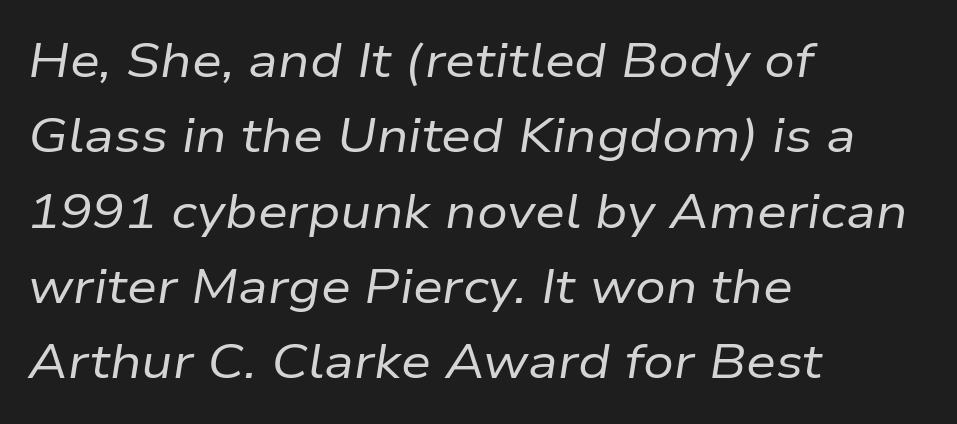
The image shows 48 px regular-weight type, italic (leaning right); set left-aligned, normal line spacing (1.57x), normal letter spacing, not underlined; low stroke contrast and a medium x-height.
